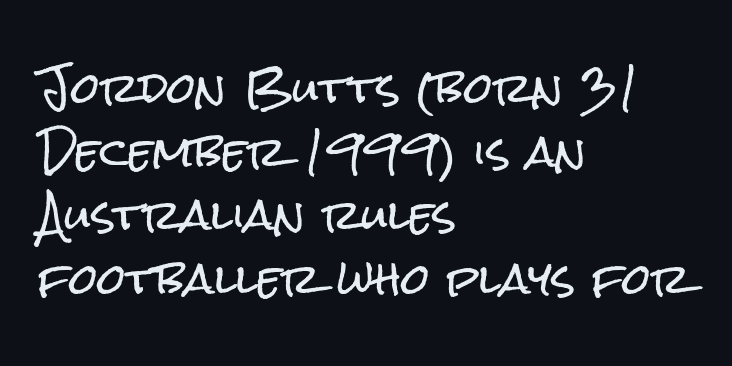
Unlike italic type, these characters show no tilt at all. Here the designer chose a conventional face with non-uniform glyph widths. Compared with a centered layout, this one pins lines to the left instead. Type without underlining. Rows of type keep a routine distance in the vertical direction.
